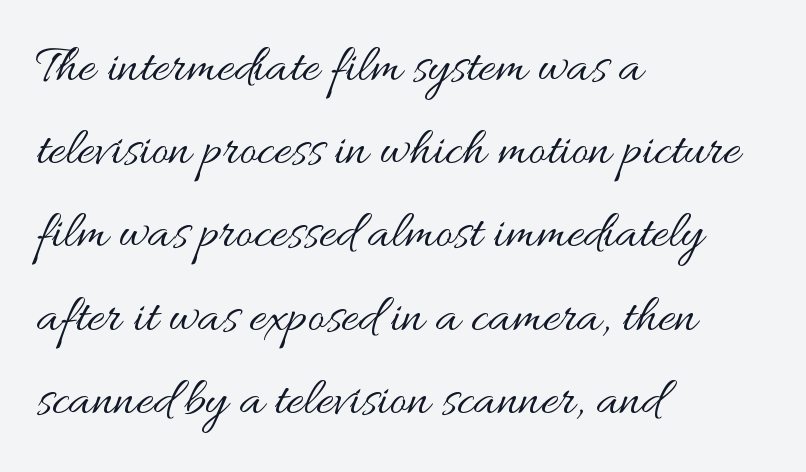
Q: Is the text bold? A: No.
Q: Is the text italic (slanted)? A: Yes.
Q: Is the text underlined? A: No.
Q: How is the paragraph aligned? A: Left-aligned.
Q: Is the spacing between letters normal or unusually wide? A: Normal.
Q: Is the spacing between lines tight, normal or loose? A: Normal.
Q: Width (condensed, normal, or wide)? A: Wide.
Q: Stroke contrast? A: Medium.
Q: x-height? A: Small.
Q: Monospaced? A: No.
